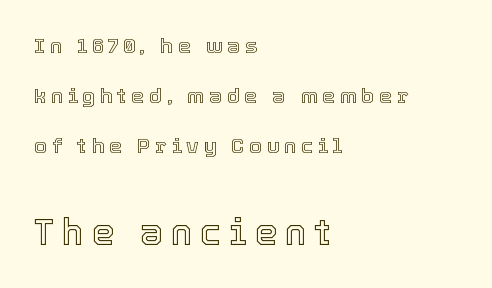
The passage shown is typed in a proportional face where columns would drift. Students, note that the glyphs here are deliberately spaced far apart. The font's upright variant was chosen for this text. The typesetter chose a ragged-right arrangement here. Widely set lines give the paragraph a tall, airy silhouette. Any mark beneath the type? The region is blank.
